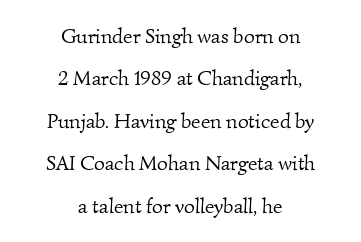
{"bold": "no", "underline": "no", "align": "center", "line_spacing": "loose", "line_spacing_ratio": 2.02, "letter_spacing": "normal", "letter_spacing_em": 0.0, "glyph_px": 21}
